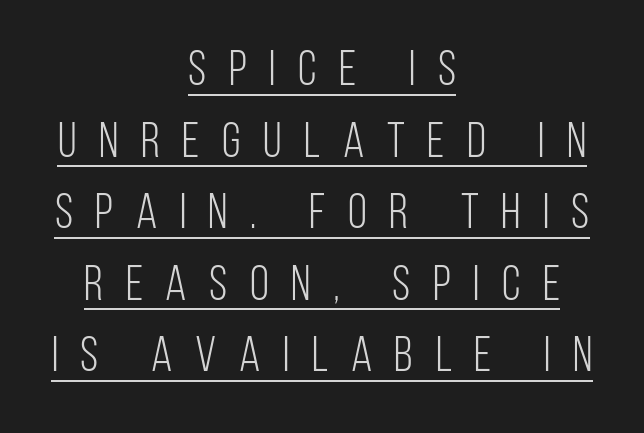
{"serif": "no", "italic": "no", "bold": "no", "weight": "light", "width": "condensed", "stroke_contrast": "low", "x_height": "large", "monospaced": "no", "underline": "yes", "align": "center", "line_spacing": "normal", "line_spacing_ratio": 1.46, "letter_spacing": "wide", "letter_spacing_em": 0.46, "glyph_px": 49}
